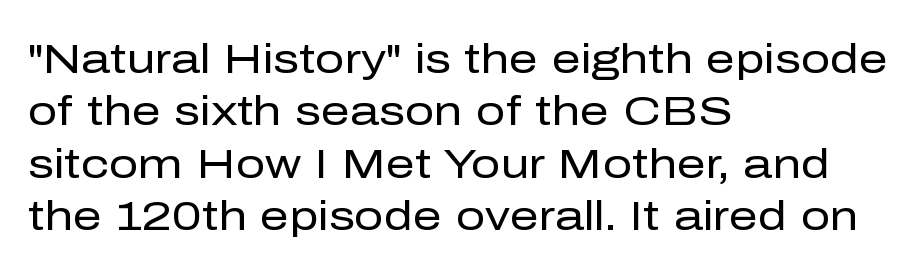
Is the stroke heavy? The answer is a plain regular-or-lighter. Is this a sans? Yes — the strokes have no serifs. Every row of glyphs begins at an identical x-position on the left. Lines of text with bare space underneath. Rendered with straight, roman letterforms. The rendering uses natural spacing where letterforms have individual widths.
